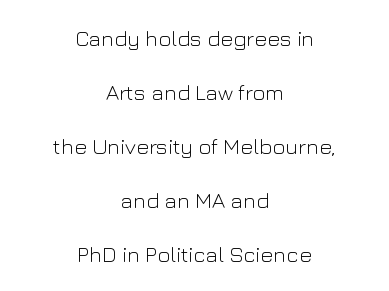
Q: Is the text bold? A: No.
Q: Is the text italic (slanted)? A: No, it is upright.
Q: Is the text underlined? A: No.
Q: How is the paragraph aligned? A: Centered.
Q: Is the spacing between letters normal or unusually wide? A: Normal.
Q: Is the spacing between lines tight, normal or loose? A: Loose.
